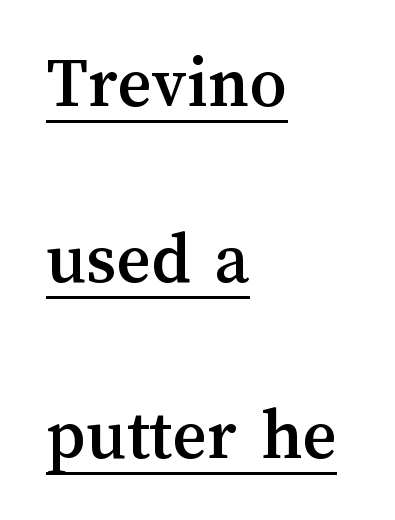
{"italic": "no", "width": "normal", "stroke_contrast": "medium", "x_height": "medium", "monospaced": "no", "underline": "yes", "align": "left", "line_spacing": "loose", "line_spacing_ratio": 2.38, "letter_spacing": "normal", "letter_spacing_em": 0.0, "glyph_px": 74}
